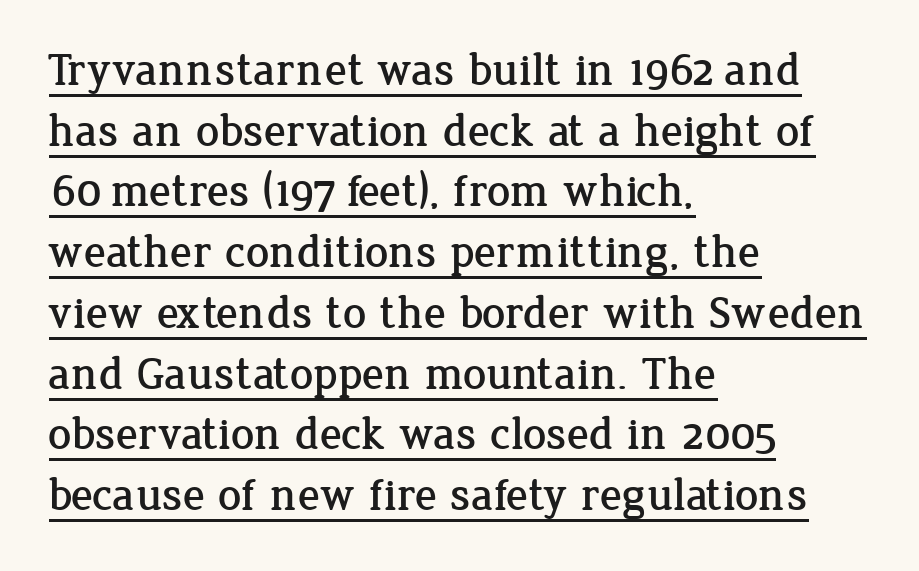
The paragraph shown leans on its left margin. Between one letter and the next there's only the usual sliver of space. Looks like someone drew a line under every word here. The letters carry serifs — small finishing strokes at the ends of their stems. This is roman type, the default non-slanted kind.
